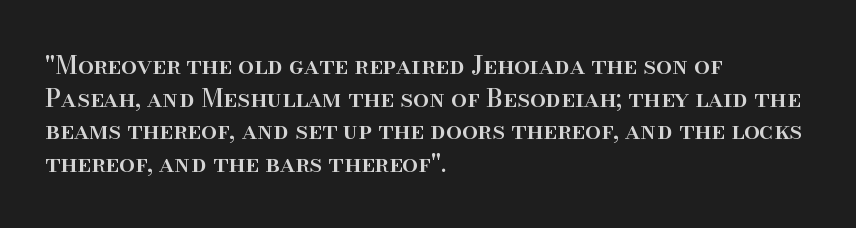
The tracking reads as untouched default to a designer's eye. Has an underline been added? It has not. Where is the straight margin? On the left. A typesetter would call this leading conventional body-copy spacing.
